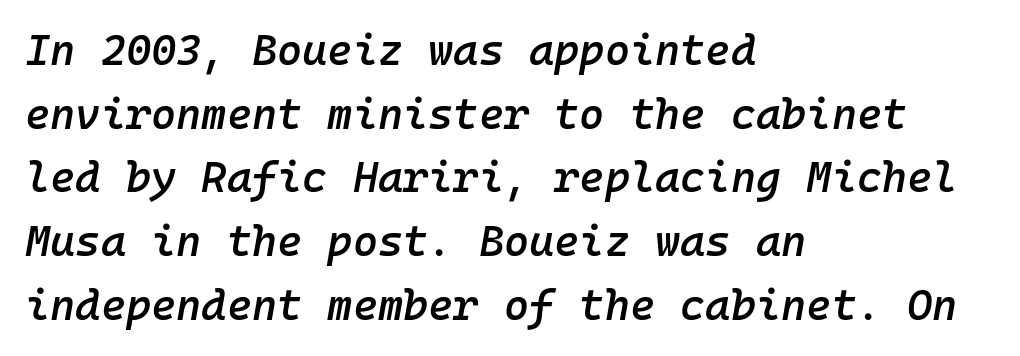
Reading down the block, your eye returns to a fixed left position each line. Spacing verdict: monospaced, one width for all characters. Does extra space separate the letters? No, they use regular spacing. A somewhat darkened texture: the type is semibold rather than bold. Decoration check: the copy has no underline. Observe the lean: these are italic letterforms.
